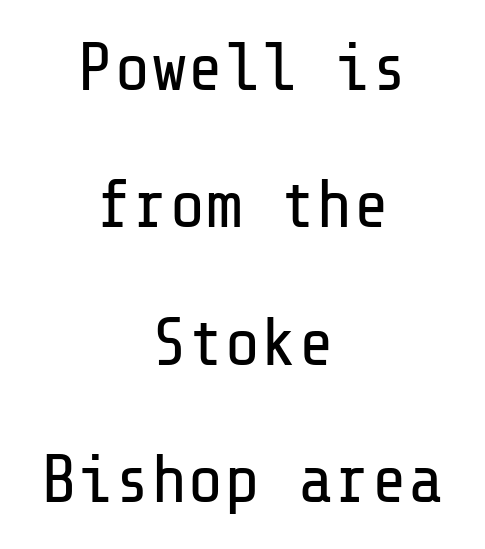
Q: Is the text bold? A: No.
Q: Is the text italic (slanted)? A: No, it is upright.
Q: Is the typeface a serif or a sans-serif typeface? A: Sans-serif.
Q: Is the text underlined? A: No.
Q: How is the paragraph aligned? A: Centered.
Q: Is the spacing between letters normal or unusually wide? A: Normal.
Q: Is the spacing between lines tight, normal or loose? A: Loose.
Q: Width (condensed, normal, or wide)? A: Normal.
Q: Stroke contrast? A: Low.
Q: x-height? A: Medium.
